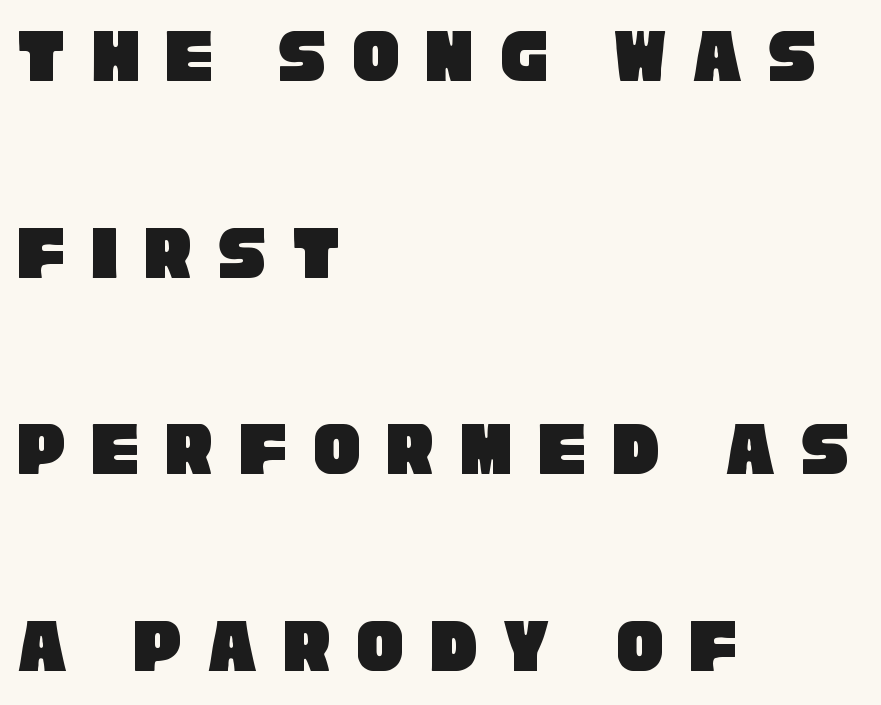
The lines are quadded left. You could not count columns in this text — the font is proportionally spaced. In terms of leading, this rendering errs on the spacious side. The horizontal fit of the characters is loose and conspicuously gappy. The gap between lines stays unmarked. This sample uses a sans-serif face.
